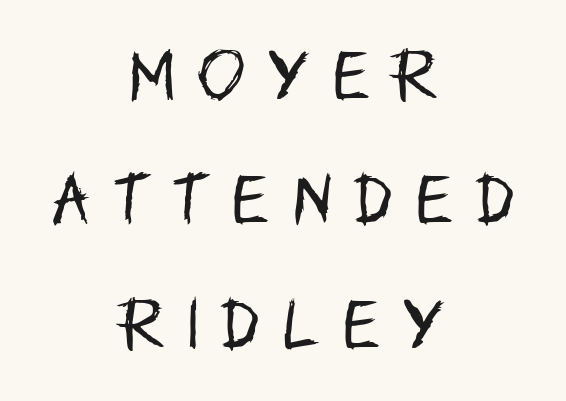
Vertical stems look standard width or narrower in stroke. The type is letterspaced generously, with wide tracking. The compositor balanced each line on the midline. Honestly, there is no underline to notice here at all. Note the varied advance widths — an 'i' is clearly narrower than an 'm'. Serif or sans? Sans — the stroke terminals are bare.
